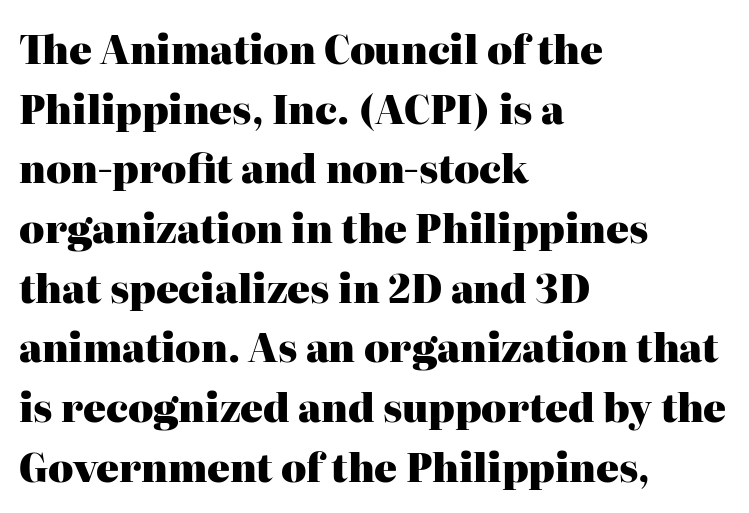
The image shows 38 px heavy serif type, upright; set left-aligned, normal line spacing (1.57x), normal letter spacing, not underlined; high stroke contrast and a medium x-height.
